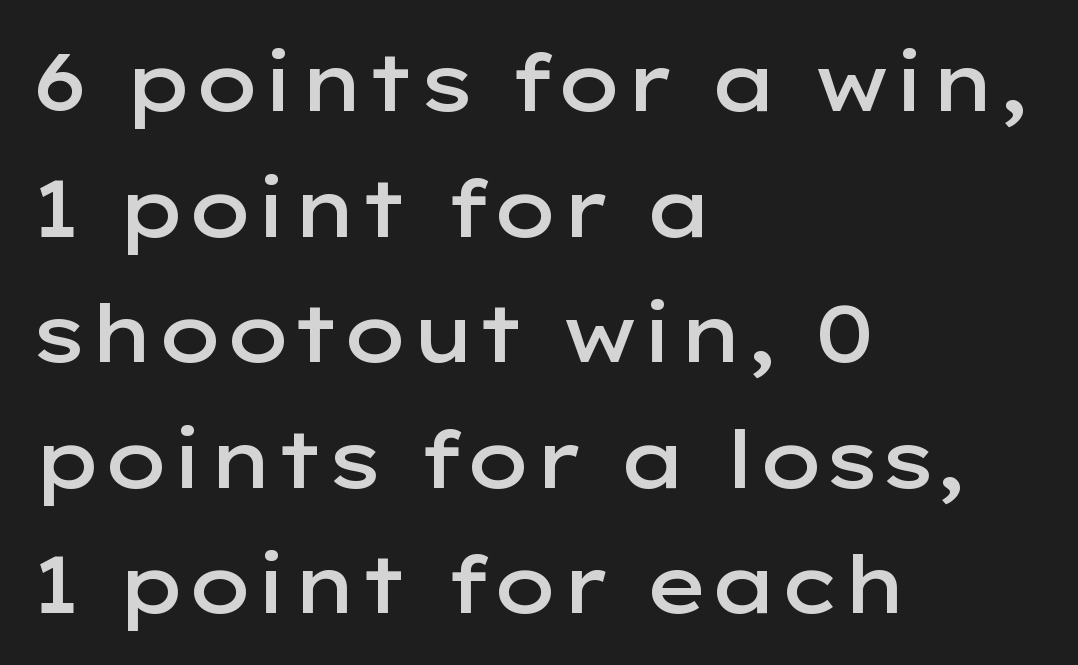
The block of text has a typical density, with ordinary space between rows. What stands out about the letter spacing? Nothing — it is the standard amount. The paragraph shown leans on its left margin. Nope, no serifs anywhere on these letters.
